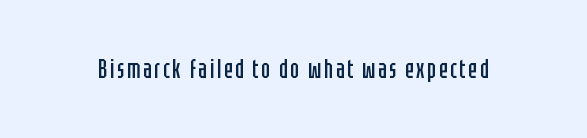
On a weight scale, this lands at 450 or below. The gap between lines stays unmarked. Notice how the stems are strictly vertical — no italics here.
